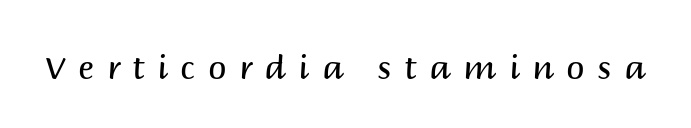
The image shows 33 px regular-weight sans-serif type; set unusually wide letter spacing (+0.38 em), not underlined; medium stroke contrast and a large x-height.
